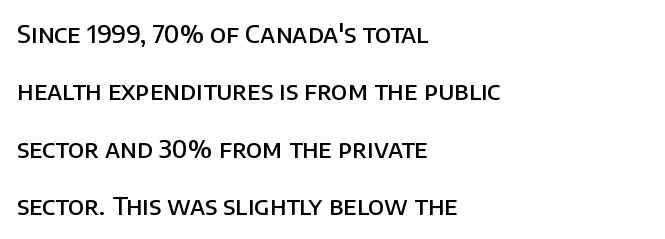
{"italic": "no", "bold": "semi", "underline": "no", "align": "left", "line_spacing": "loose", "line_spacing_ratio": 2.3, "letter_spacing": "normal", "letter_spacing_em": 0.0, "glyph_px": 25}
